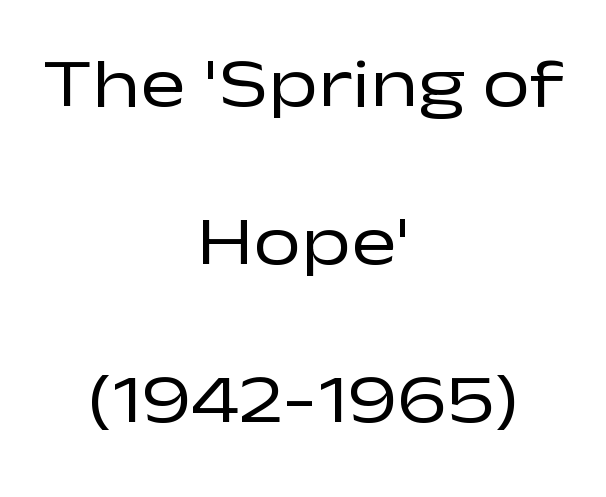
Q: Is the text bold? A: No.
Q: Is the text italic (slanted)? A: No, it is upright.
Q: Is the typeface a serif or a sans-serif typeface? A: Sans-serif.
Q: Is the text underlined? A: No.
Q: How is the paragraph aligned? A: Centered.
Q: Is the spacing between letters normal or unusually wide? A: Normal.
Q: Is the spacing between lines tight, normal or loose? A: Loose.
Q: Width (condensed, normal, or wide)? A: Wide.
Q: Stroke contrast? A: Low.
Q: x-height? A: Medium.
Q: Monospaced? A: No.
